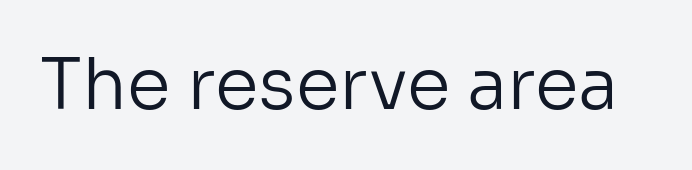
{"serif": "no", "italic": "no", "bold": "no", "weight": "regular", "width": "normal", "stroke_contrast": "low", "x_height": "medium", "monospaced": "no", "underline": "no", "letter_spacing": "normal", "letter_spacing_em": 0.0, "glyph_px": 71}
